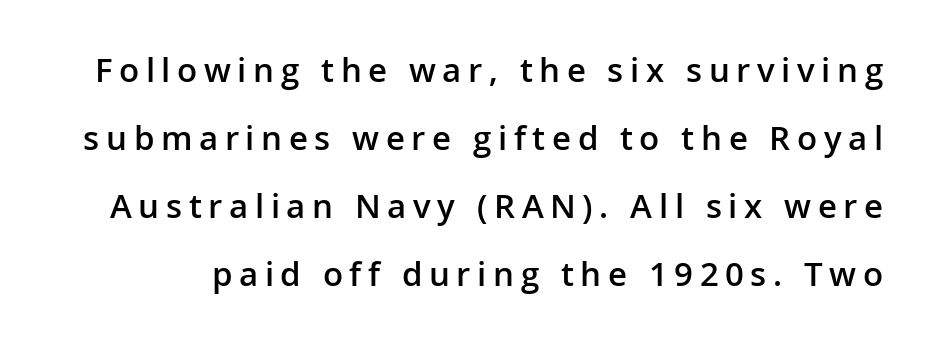
The image shows 33 px semibold sans-serif type, upright; set loose line spacing (2.06x), unusually wide letter spacing (+0.2 em), not underlined; low stroke contrast and a medium x-height.
